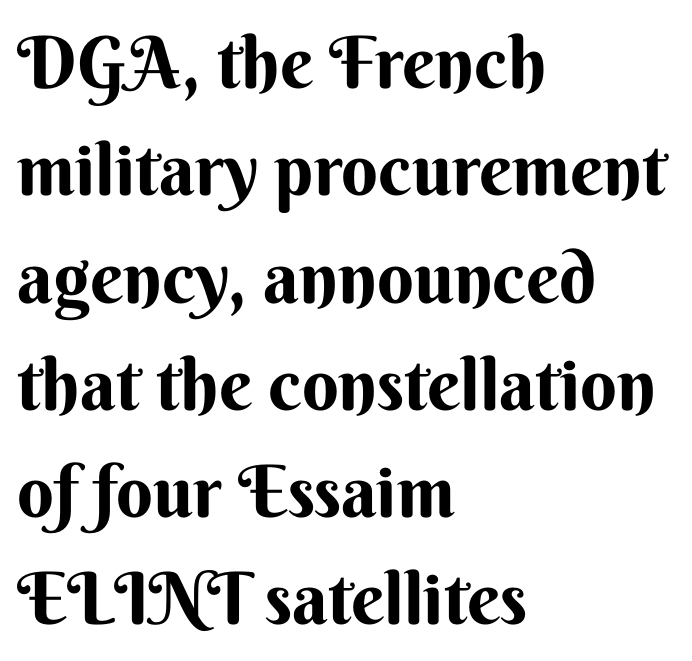
Q: Is the text bold? A: Yes.
Q: Is the text italic (slanted)? A: No, it is upright.
Q: Is the typeface a serif or a sans-serif typeface? A: Sans-serif.
Q: Is the text underlined? A: No.
Q: How is the paragraph aligned? A: Left-aligned.
Q: Is the spacing between letters normal or unusually wide? A: Normal.
Q: Is the spacing between lines tight, normal or loose? A: Normal.
Q: Width (condensed, normal, or wide)? A: Normal.
Q: Stroke contrast? A: Medium.
Q: x-height? A: Small.
Q: Monospaced? A: No.
